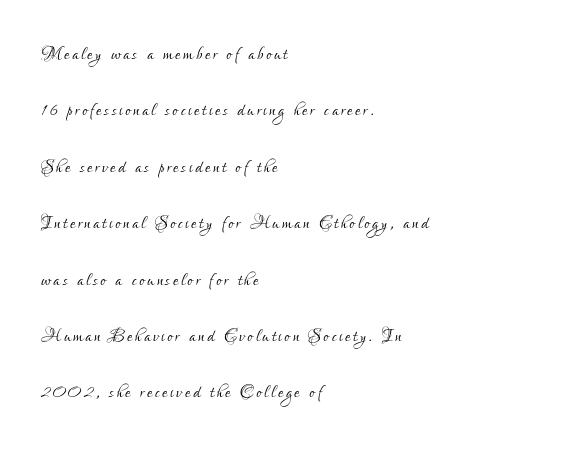
Compared with typical paragraphs, the rows here are farther apart. Glance below the letters and you will spot only blank space. The paragraph shown leans on its left margin. Counters stay open thanks to moderate or lighter strokes.
